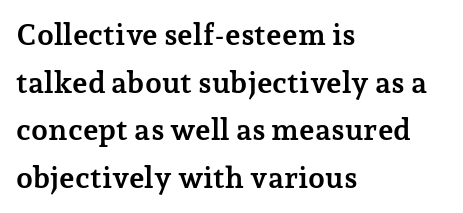
The horizontal fit of the characters is conventional and even. The characters look thick and weighty, a clear bold. This is the regular roman posture of the typeface. The space between consecutive lines is moderate.
